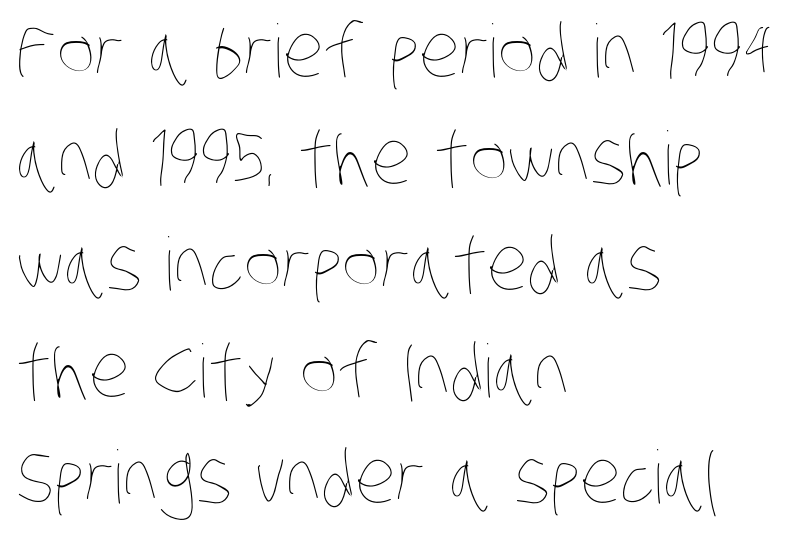
The image shows 73 px thin, condensed type; set left-aligned, normal line spacing (1.46x), normal letter spacing, not underlined; low stroke contrast and a large x-height.
